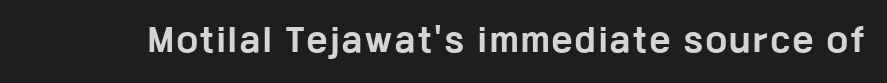
The image shows 31 px bold, wide sans-serif type, upright; set not underlined; low stroke contrast and a medium x-height.
